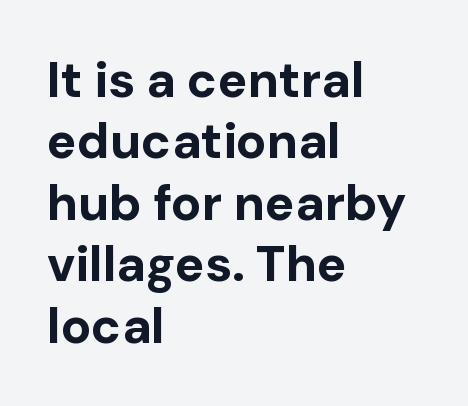
{"serif": "no", "italic": "no", "bold": "yes", "weight": "bold", "width": "normal", "stroke_contrast": "low", "x_height": "medium", "monospaced": "no", "underline": "no", "align": "left", "line_spacing_ratio": 1.23, "letter_spacing": "normal", "letter_spacing_em": 0.0, "glyph_px": 50}
